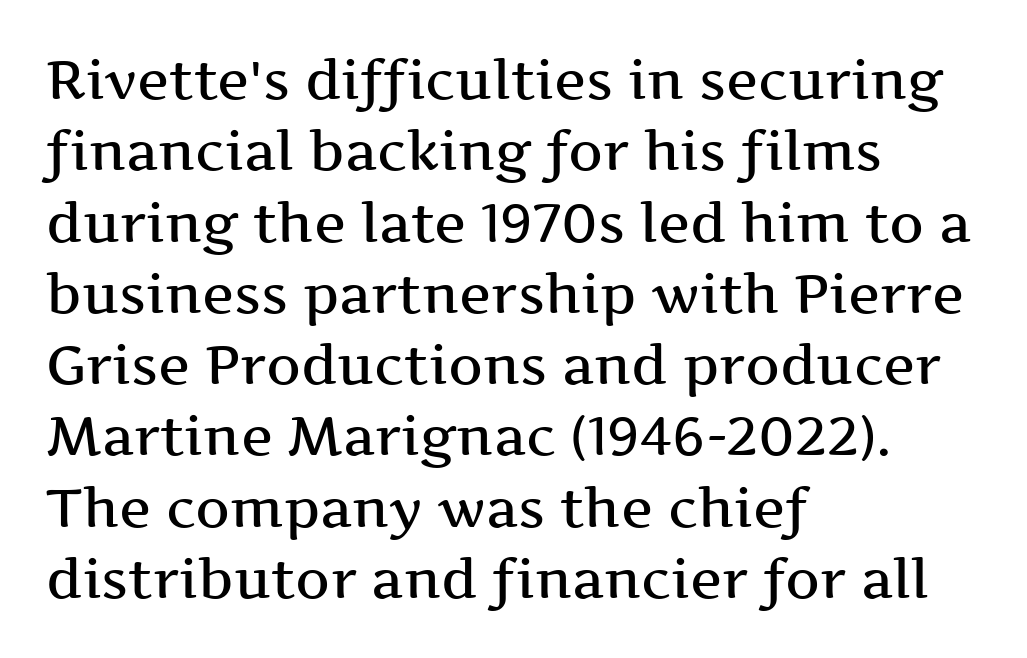
The image shows 54 px semibold, wide serif type, upright; set left-aligned, normal line spacing (1.32x), normal letter spacing, not underlined; medium stroke contrast and a medium x-height.
